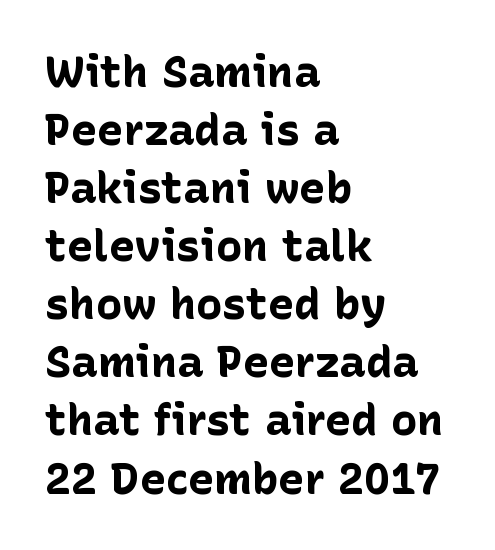
Q: Is the text bold? A: Yes.
Q: Is the text italic (slanted)? A: No, it is upright.
Q: Is the typeface a serif or a sans-serif typeface? A: Sans-serif.
Q: Is the text underlined? A: No.
Q: How is the paragraph aligned? A: Left-aligned.
Q: Is the spacing between letters normal or unusually wide? A: Normal.
Q: Is the spacing between lines tight, normal or loose? A: Normal.
Q: Width (condensed, normal, or wide)? A: Normal.
Q: Stroke contrast? A: Low.
Q: x-height? A: Medium.
Q: Monospaced? A: No.
